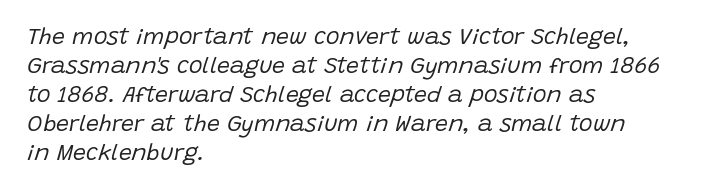
Q: Is the text bold? A: No.
Q: Is the text italic (slanted)? A: Yes, it leans right by about 15 degrees.
Q: Is the text underlined? A: No.
Q: How is the paragraph aligned? A: Left-aligned.
Q: Is the spacing between letters normal or unusually wide? A: Normal.
Q: Is the spacing between lines tight, normal or loose? A: Normal.
